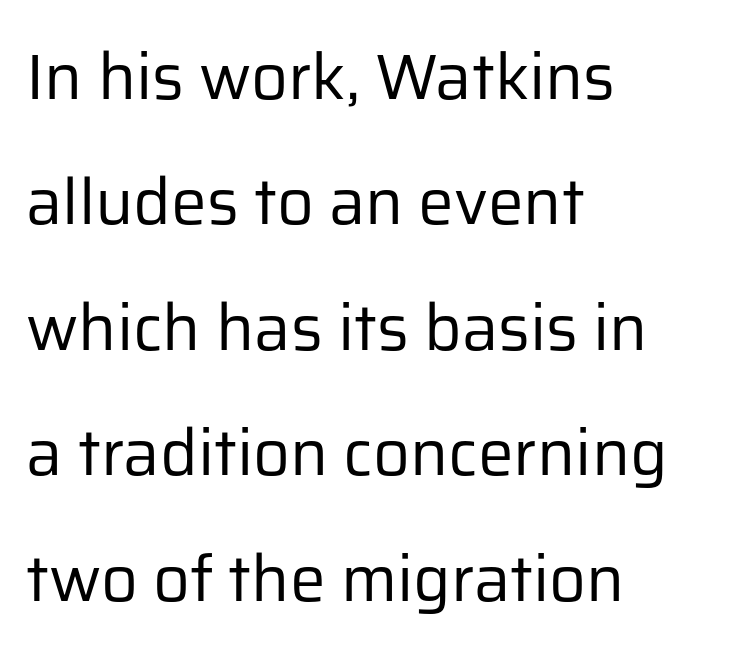
{"serif": "no", "italic": "no", "bold": "no", "weight": "regular", "width": "normal", "stroke_contrast": "low", "x_height": "medium", "monospaced": "no", "underline": "no", "align": "left", "line_spacing": "loose", "line_spacing_ratio": 1.96, "letter_spacing": "normal", "letter_spacing_em": 0.0, "glyph_px": 64}
